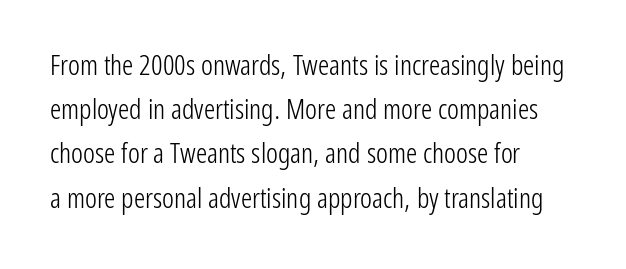
You could call the tracking neutral — neither tight nor loose. The typography opts for an upright posture over an oblique one. Think of a printed novel: that variable character pitch is what you see here. Classification — sans serif. The compositor pushed each line to the left boundary.
